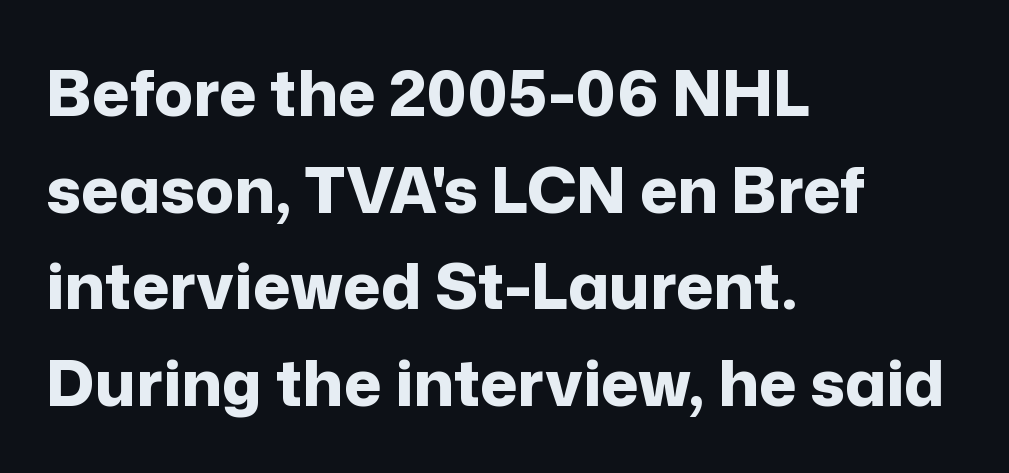
{"serif": "no", "italic": "no", "bold": "yes", "weight": "bold", "width": "normal", "stroke_contrast": "low", "x_height": "medium", "monospaced": "no", "underline": "no", "align": "left", "line_spacing": "normal", "line_spacing_ratio": 1.51, "letter_spacing": "normal", "letter_spacing_em": 0.0, "glyph_px": 64}
